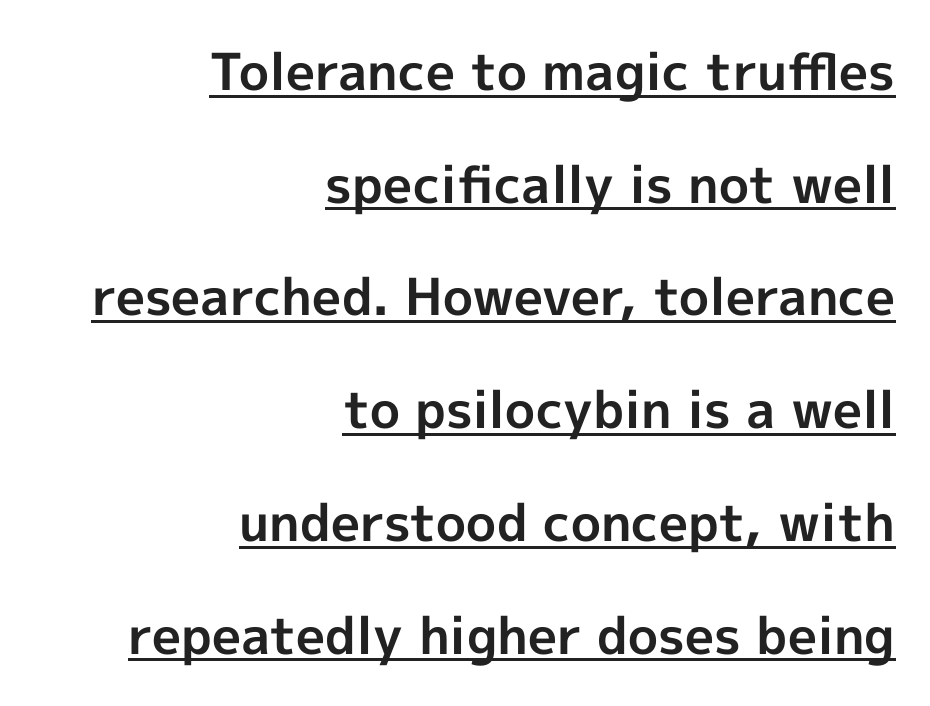
{"serif": "no", "italic": "no", "bold": "yes", "weight": "bold", "width": "normal", "x_height": "medium", "monospaced": "no", "underline": "yes", "align": "right", "line_spacing": "loose", "line_spacing_ratio": 2.21, "letter_spacing": "normal", "letter_spacing_em": 0.0, "glyph_px": 51}
